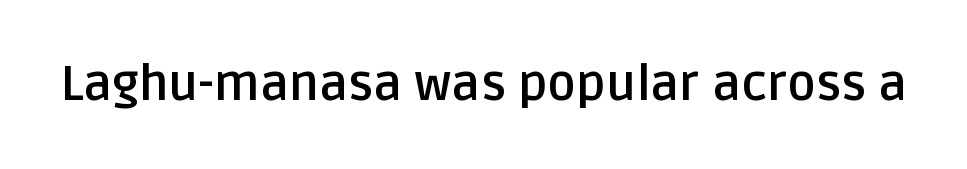
The image shows 49 px semibold sans-serif type, upright; set normal letter spacing, not underlined; low stroke contrast and a large x-height.
